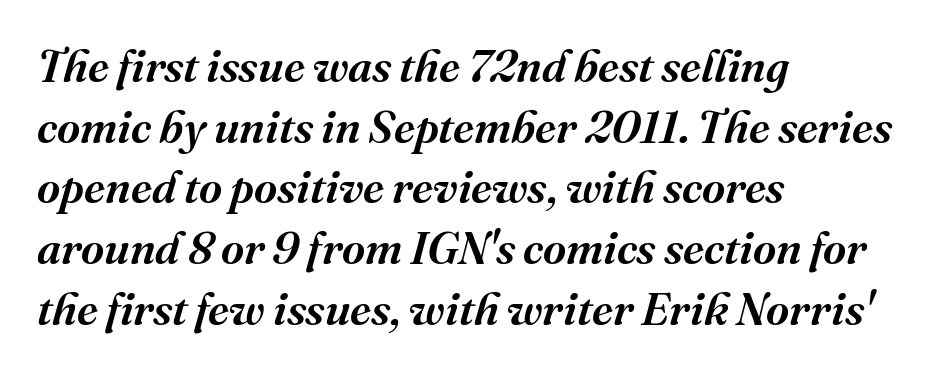
The image shows 45 px serif type, italic (leaning right); set left-aligned, normal line spacing (1.35x), normal letter spacing, not underlined; medium stroke contrast and a medium x-height.
